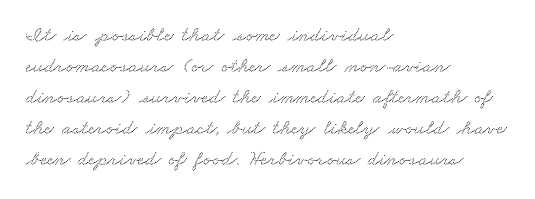
Rule under the text: the space is simply empty. Nobody touched the tracking dial on this one. Successive baselines arrive at the customary interval. Caption: multi-line text, flush left, ragged right.
